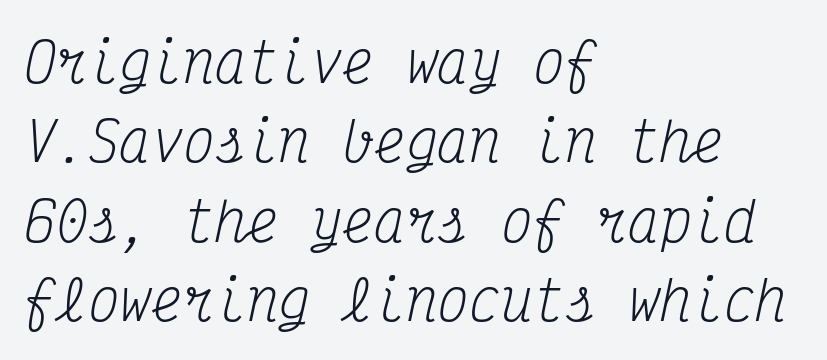
Q: Is the text bold? A: No.
Q: Is the text italic (slanted)? A: Yes, it leans right by about 12 degrees.
Q: Is the typeface a serif or a sans-serif typeface? A: Serif.
Q: Is the text underlined? A: No.
Q: How is the paragraph aligned? A: Left-aligned.
Q: Is the spacing between letters normal or unusually wide? A: Normal.
Q: Is the spacing between lines tight, normal or loose? A: Normal.
Q: Width (condensed, normal, or wide)? A: Condensed.
Q: Stroke contrast? A: Medium.
Q: x-height? A: Medium.
Q: Monospaced? A: Yes.
